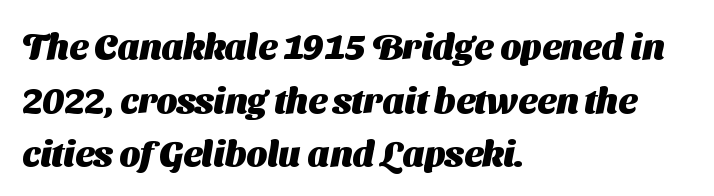
Q: Is the text bold? A: Yes.
Q: Is the typeface a serif or a sans-serif typeface? A: Sans-serif.
Q: Is the text underlined? A: No.
Q: How is the paragraph aligned? A: Left-aligned.
Q: Is the spacing between letters normal or unusually wide? A: Normal.
Q: Is the spacing between lines tight, normal or loose? A: Normal.
Q: Width (condensed, normal, or wide)? A: Normal.
Q: Stroke contrast? A: Medium.
Q: x-height? A: Medium.
Q: Monospaced? A: No.
